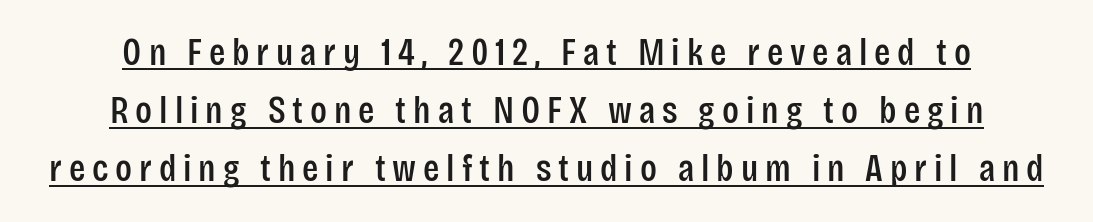
Q: Is the text italic (slanted)? A: No, it is upright.
Q: Is the typeface a serif or a sans-serif typeface? A: Sans-serif.
Q: Is the text underlined? A: Yes.
Q: How is the paragraph aligned? A: Centered.
Q: Is the spacing between lines tight, normal or loose? A: Normal.
Q: Width (condensed, normal, or wide)? A: Condensed.
Q: Stroke contrast? A: Low.
Q: x-height? A: Large.
Q: Monospaced? A: No.
